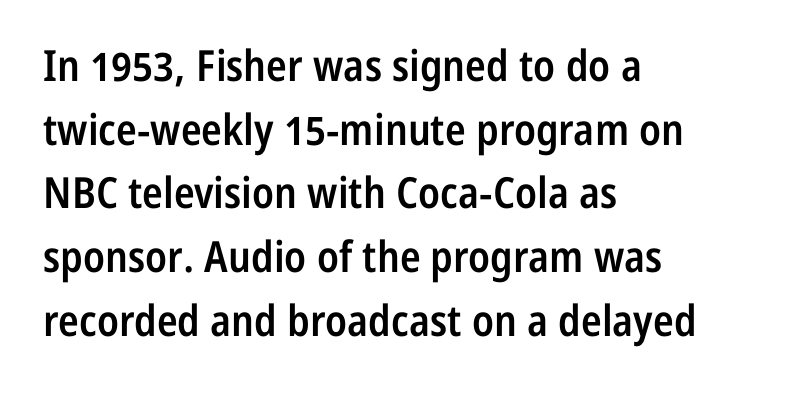
The image shows 43 px semibold, condensed sans-serif type, upright; set left-aligned, normal line spacing (1.48x), normal letter spacing, not underlined; low stroke contrast and a medium x-height.
